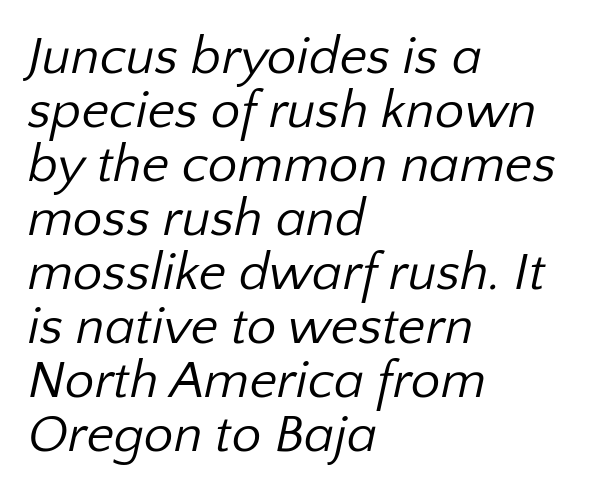
The image shows 53 px regular-weight sans-serif type; set left-aligned, tight line spacing (1.02x), normal letter spacing, not underlined; low stroke contrast and a medium x-height.
